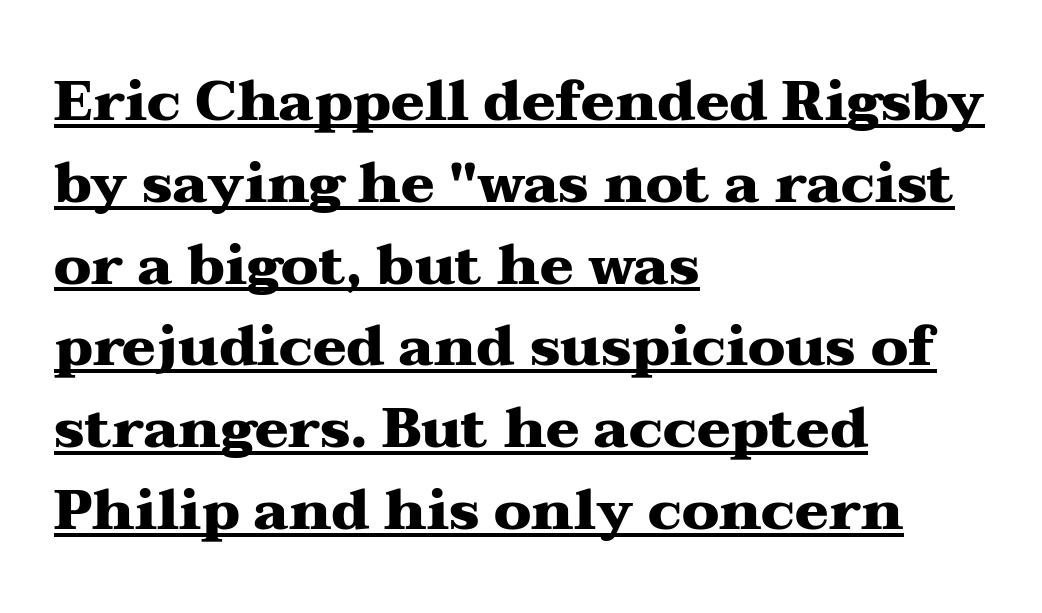
Beneath each row of characters lies a ruled line. Summary of vertical rhythm: regular, with standard interline spacing. The face used here is proportionally spaced, like ordinary book or web type. Is the block centered? No — it sits flush against the left margin. When letters stand straight like this, we call the style roman or upright.
